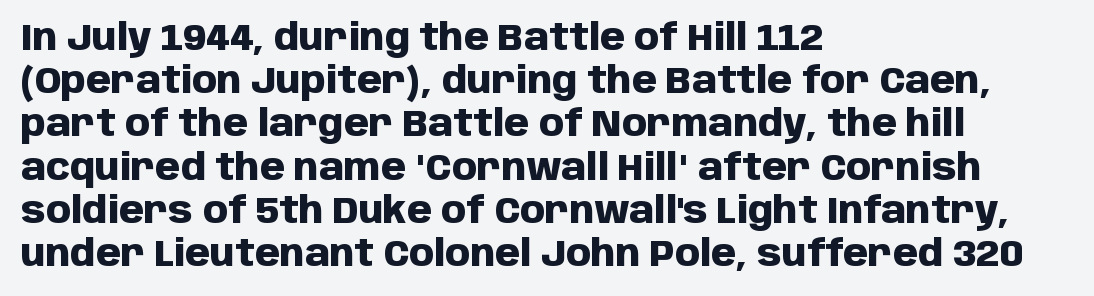
Q: Is the text bold? A: Yes.
Q: Is the text italic (slanted)? A: No, it is upright.
Q: Is the typeface a serif or a sans-serif typeface? A: Sans-serif.
Q: Is the text underlined? A: No.
Q: How is the paragraph aligned? A: Left-aligned.
Q: Is the spacing between letters normal or unusually wide? A: Normal.
Q: Width (condensed, normal, or wide)? A: Normal.
Q: Stroke contrast? A: Low.
Q: x-height? A: Large.
Q: Monospaced? A: No.
